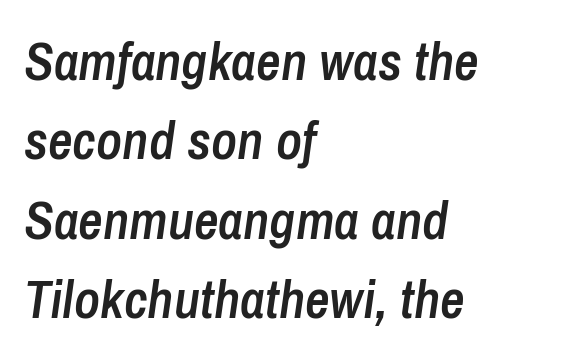
{"italic": "yes", "lean": "right", "slant_degrees": 8, "bold": "semi", "weight": "semibold", "width": "condensed", "stroke_contrast": "low", "x_height": "medium", "monospaced": "no", "underline": "no", "align": "left", "line_spacing": "normal", "line_spacing_ratio": 1.47, "letter_spacing": "normal", "letter_spacing_em": 0.0, "glyph_px": 54}
